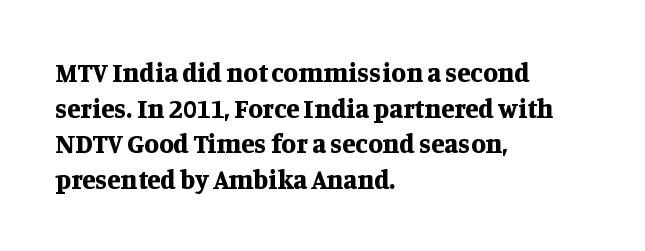
{"italic": "no", "bold": "yes", "underline": "no", "align": "left", "line_spacing": "normal", "line_spacing_ratio": 1.32, "letter_spacing": "normal", "letter_spacing_em": 0.0, "glyph_px": 27}
